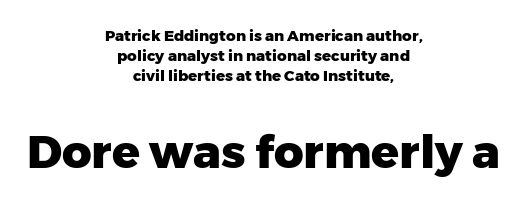
The image shows 46 px heavy sans-serif type, upright; set centered, normal line spacing (1.33x), normal letter spacing, not underlined; the second (bottom) block is 3.07x larger; low stroke contrast and a medium x-height.
